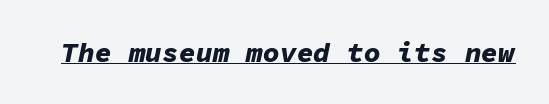
{"italic": "yes", "lean": "right", "slant_degrees": 11, "bold": "yes", "weight": "bold", "width": "normal", "stroke_contrast": "low", "x_height": "medium", "monospaced": "yes", "underline": "yes", "letter_spacing": "normal", "letter_spacing_em": 0.0, "glyph_px": 28}
